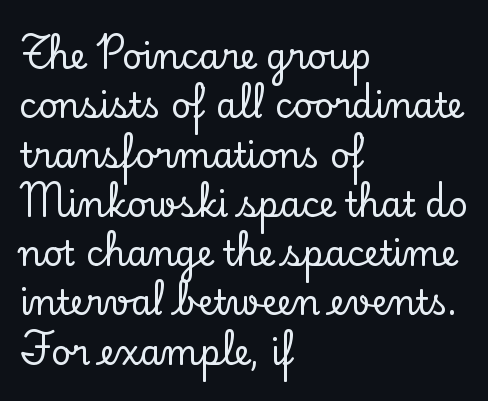
Do the characters align in a grid? No, the font is proportional. The rows are spaced the way most documents space them. The ragged edge is on the right, which tells us the setting is flush left. Do the letters lean? They stand straight.
